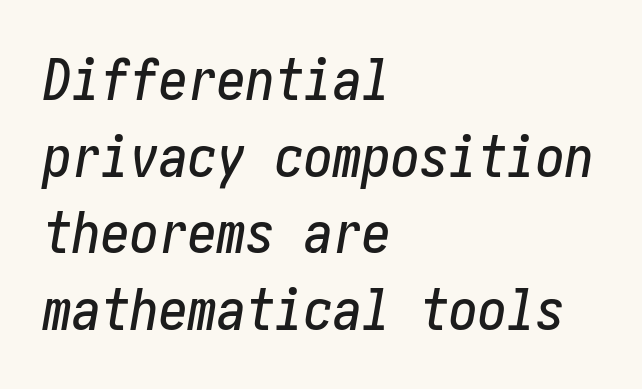
Leading matches the norm, producing a regular column. Caption: standard tracking, unaltered. Does the lettering tilt? It does — this is italic. Compared with a centered layout, this one pins lines to the left instead.
